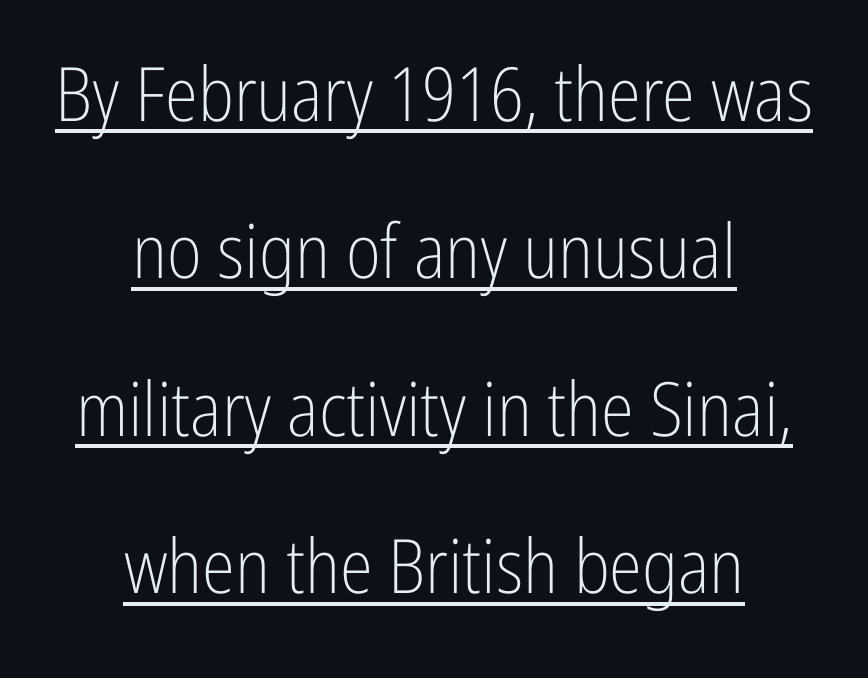
Q: Is the text bold? A: No.
Q: Is the text italic (slanted)? A: No, it is upright.
Q: Is the typeface a serif or a sans-serif typeface? A: Sans-serif.
Q: Is the text underlined? A: Yes.
Q: How is the paragraph aligned? A: Centered.
Q: Is the spacing between letters normal or unusually wide? A: Normal.
Q: Is the spacing between lines tight, normal or loose? A: Loose.
Q: Width (condensed, normal, or wide)? A: Condensed.
Q: Stroke contrast? A: Low.
Q: x-height? A: Medium.
Q: Monospaced? A: No.
